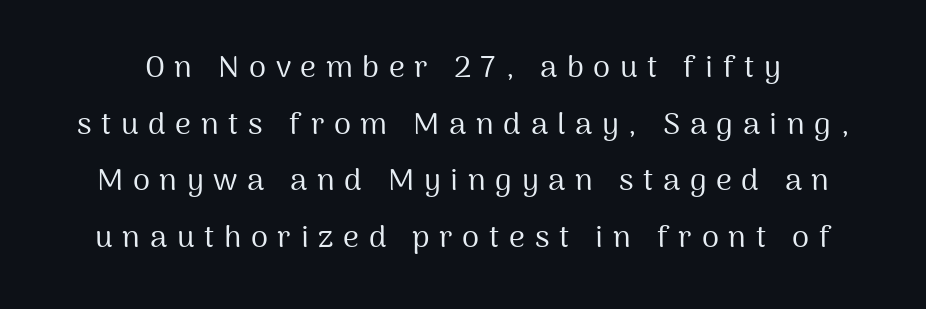
Q: Is the text bold? A: No.
Q: Is the text italic (slanted)? A: No, it is upright.
Q: Is the typeface a serif or a sans-serif typeface? A: Sans-serif.
Q: Is the text underlined? A: No.
Q: Is the spacing between letters normal or unusually wide? A: Unusually wide.
Q: Width (condensed, normal, or wide)? A: Normal.
Q: Stroke contrast? A: Medium.
Q: x-height? A: Medium.
Q: Monospaced? A: No.
